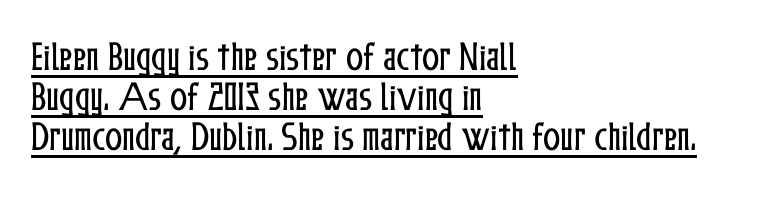
{"italic": "no", "width": "condensed", "stroke_contrast": "low", "x_height": "medium", "monospaced": "no", "underline": "yes", "align": "left", "line_spacing": "normal", "line_spacing_ratio": 1.25, "letter_spacing": "normal", "letter_spacing_em": 0.0, "glyph_px": 32}
